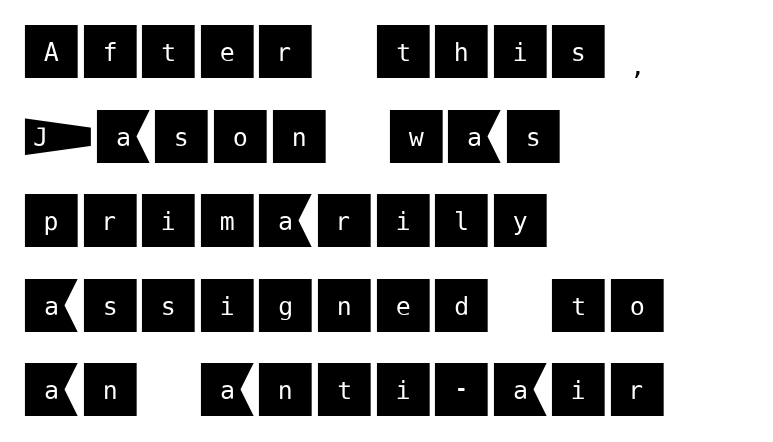
The line texture is even and compact thanks to regular tracking. Ascenders rise straight up at ninety degrees. Vertical spacing — default. Nobody drew a line under any word here. Every row of glyphs begins at an identical x-position on the left.
